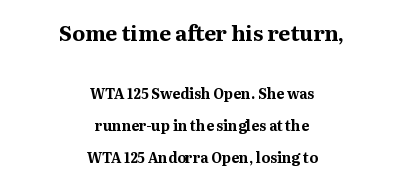
Compared with typical paragraphs, the rows here are farther apart. These lines keep a tight, regular rhythm from letter to letter. This is roman type, the default non-slanted kind. One-word summary of the alignment: center. Every letter is thick-stroked: bold, no question. The glyphs are unaccompanied by any horizontal stroke below them.
